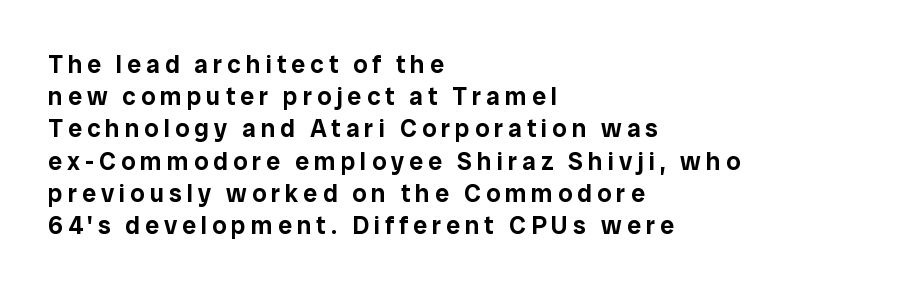
Q: Is the text italic (slanted)? A: No, it is upright.
Q: Is the text underlined? A: No.
Q: How is the paragraph aligned? A: Left-aligned.
Q: Is the spacing between letters normal or unusually wide? A: Unusually wide.
Q: Is the spacing between lines tight, normal or loose? A: Normal.
